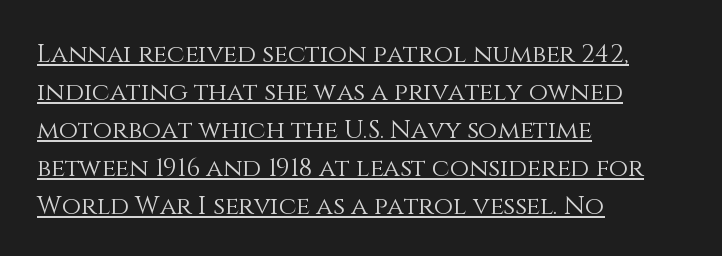
{"italic": "no", "bold": "no", "underline": "yes", "align": "left", "line_spacing": "normal", "line_spacing_ratio": 1.52, "letter_spacing": "normal", "letter_spacing_em": 0.0, "glyph_px": 25}
